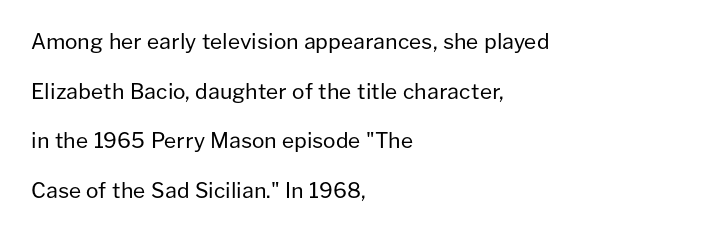
The image shows 21 px text type, upright; set left-aligned, loose line spacing (2.36x), normal letter spacing, not underlined.
